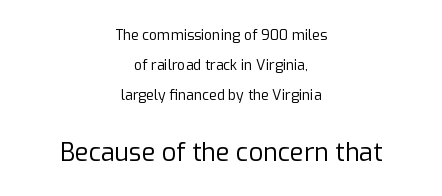
The image shows 25 px text type, upright; set centered, loose line spacing (2.15x), normal letter spacing, not underlined; the second (bottom) block is 1.79x larger.
